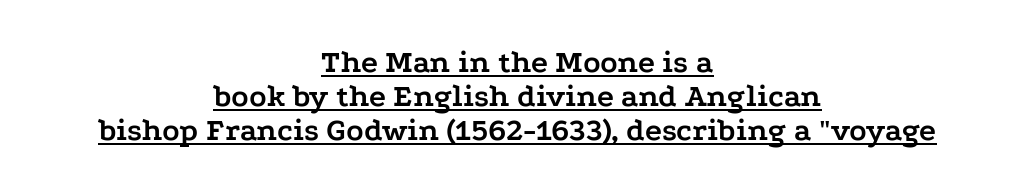
The image shows 32 px semibold, wide serif type, upright; set centered, tight line spacing (1.07x), normal letter spacing, underlined; low stroke contrast and a medium x-height.
